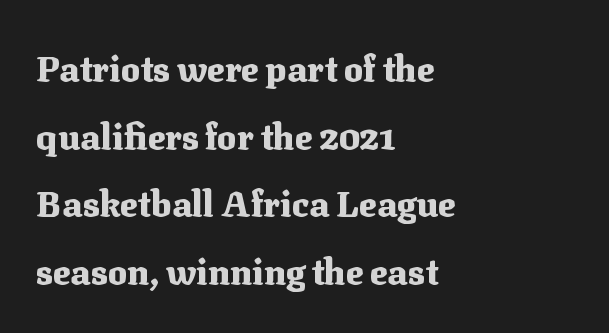
The image shows 36 px heavy serif type, upright; set left-aligned, line spacing 1.88x, normal letter spacing, not underlined; medium stroke contrast and a medium x-height.
